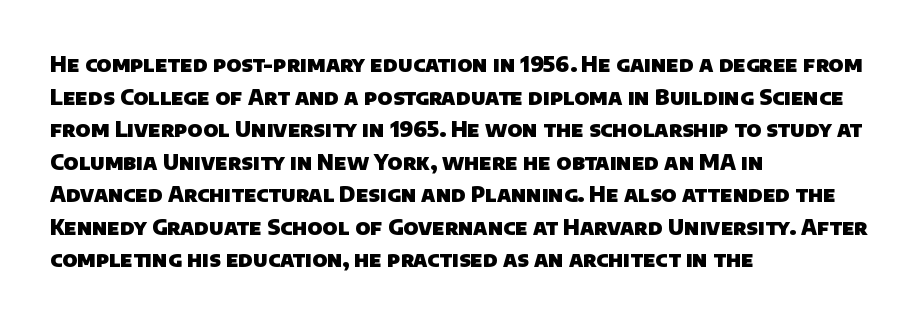
Just letters on the line, the space beneath them empty. If you measured baseline to baseline, you'd find a middling distance. As a designer I'd log this as weight 700, bold. This sample is left-justified, so line endings fall wherever the words run out. Inter-character spacing is left at the font's built-in metrics.
